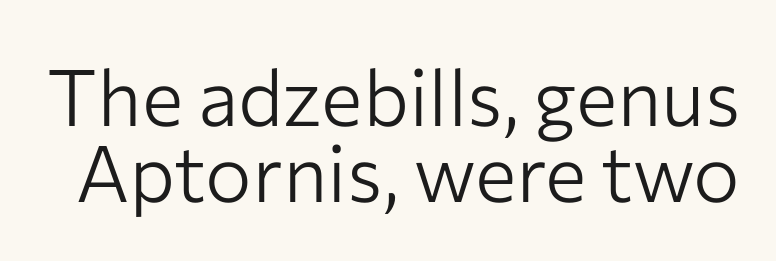
{"serif": "no", "italic": "no", "bold": "no", "weight": "light", "width": "normal", "stroke_contrast": "low", "x_height": "medium", "monospaced": "no", "underline": "no", "line_spacing": "tight", "line_spacing_ratio": 0.97, "letter_spacing": "normal", "letter_spacing_em": 0.0, "glyph_px": 78}
